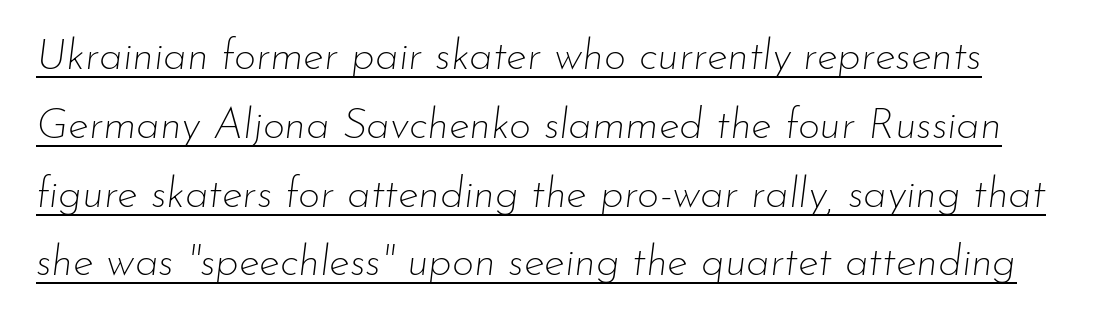
The image shows 43 px thin type, italic (leaning right); set normal line spacing (1.6x), normal letter spacing, underlined; low stroke contrast and a small x-height.
